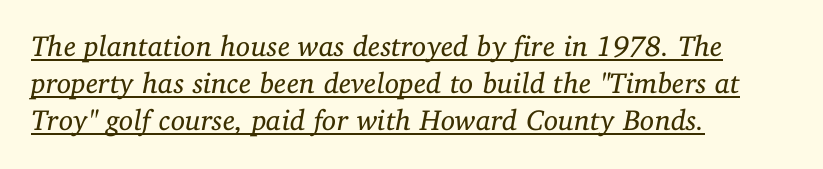
{"serif": "yes", "italic": "yes", "lean": "right", "slant_degrees": 11, "bold": "no", "weight": "regular", "width": "normal", "stroke_contrast": "low", "x_height": "medium", "monospaced": "no", "underline": "yes", "align": "left", "line_spacing": "normal", "line_spacing_ratio": 1.28, "letter_spacing": "normal", "letter_spacing_em": 0.0, "glyph_px": 29}
